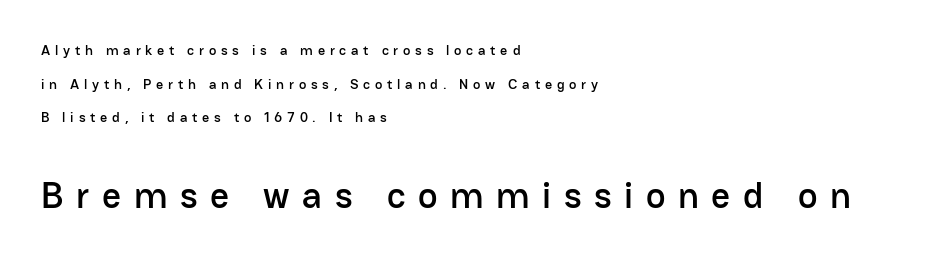
The image shows 37 px sans-serif type, upright; set left-aligned, loose line spacing (2.4x), unusually wide letter spacing (+0.34 em), not underlined; the second (bottom) block is 2.64x larger; low stroke contrast and a medium x-height.
